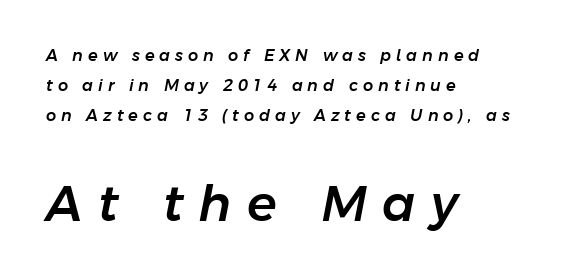
{"italic": "yes", "lean": "right", "slant_degrees": 11, "width": "normal", "stroke_contrast": "low", "x_height": "medium", "monospaced": "no", "underline": "no", "align": "left", "line_spacing_ratio": 1.88, "letter_spacing": "wide", "letter_spacing_em": 0.31, "larger_block": "second", "size_ratio": 3.06, "glyph_px": 49}
